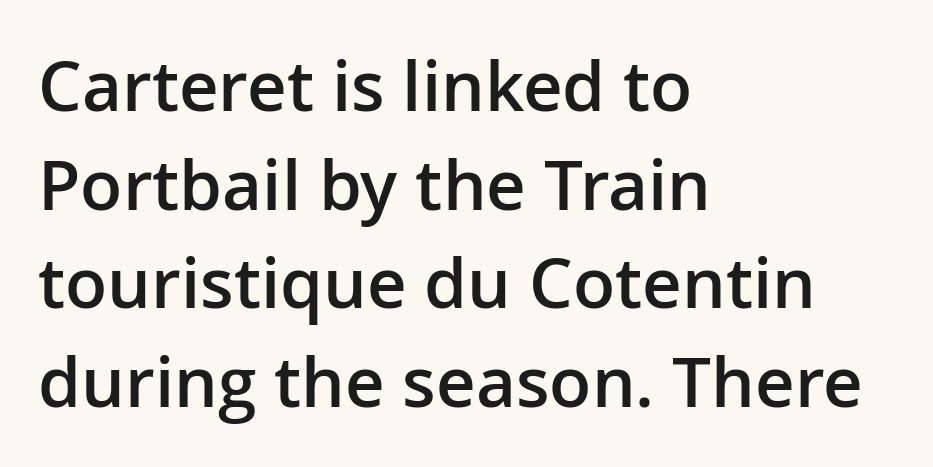
Q: Is the text bold? A: Semi-bold.
Q: Is the text italic (slanted)? A: No, it is upright.
Q: Is the typeface a serif or a sans-serif typeface? A: Sans-serif.
Q: Is the text underlined? A: No.
Q: How is the paragraph aligned? A: Left-aligned.
Q: Is the spacing between letters normal or unusually wide? A: Normal.
Q: Is the spacing between lines tight, normal or loose? A: Normal.
Q: Width (condensed, normal, or wide)? A: Normal.
Q: Stroke contrast? A: Low.
Q: x-height? A: Medium.
Q: Monospaced? A: No.
